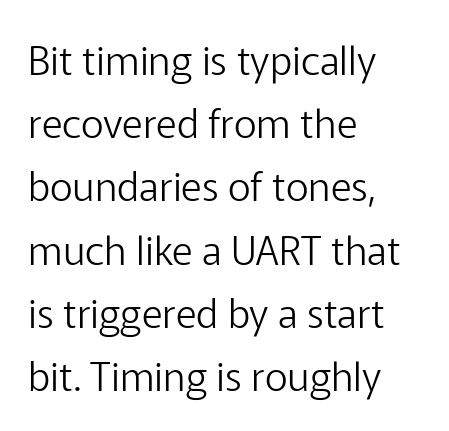
Leading: standard. Caption: standard tracking, unaltered. No letter is thick-stroked: the sample isn't bold. Nothing sits at the stroke ends, so this counts as sans-serif. Every character sits straight up, as roman type does. The passage is arranged the way most books set body copy — flush left.
